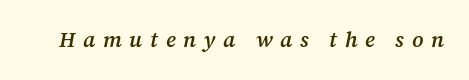
The image shows 21 px text type, italic (leaning right); set unusually wide letter spacing (+0.37 em), not underlined.
